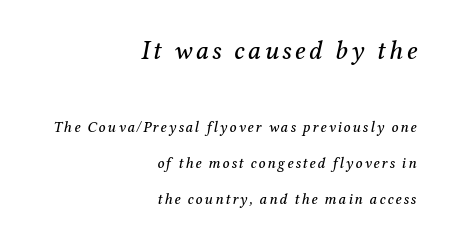
{"italic": "yes", "lean": "right", "slant_degrees": 12, "underline": "no", "align": "right", "line_spacing": "loose", "line_spacing_ratio": 2.39, "larger_block": "first", "size_ratio": 1.73, "glyph_px": 26}
